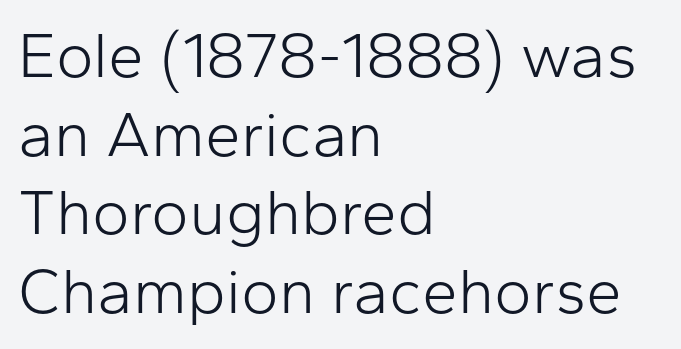
Typeset ragged right — the left edge is the straight one. Has an underline been added? It has not. Nope, not italic — everything's standing straight. On a weight scale, this lands at 450 or below.
